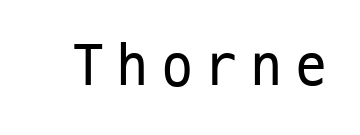
A typesetter would mark this as roman, not italic. Honestly, the letter spacing is so wide it's the main thing you notice. Unbolded letterforms with no extra heft. A sans-serif font was chosen for this passage.
